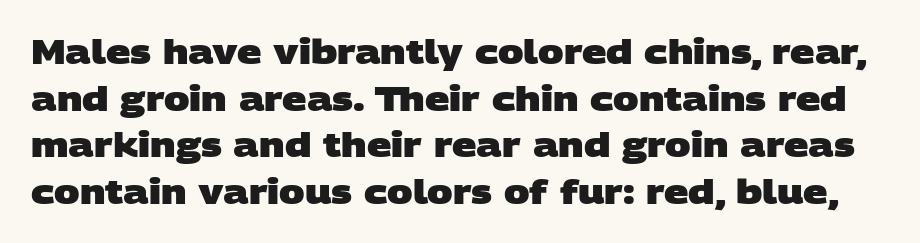
Q: Is the text bold? A: Yes.
Q: Is the typeface a serif or a sans-serif typeface? A: Sans-serif.
Q: Is the text underlined? A: No.
Q: Is the spacing between letters normal or unusually wide? A: Normal.
Q: Is the spacing between lines tight, normal or loose? A: Normal.
Q: Width (condensed, normal, or wide)? A: Wide.
Q: Stroke contrast? A: Low.
Q: x-height? A: Large.
Q: Monospaced? A: No.
